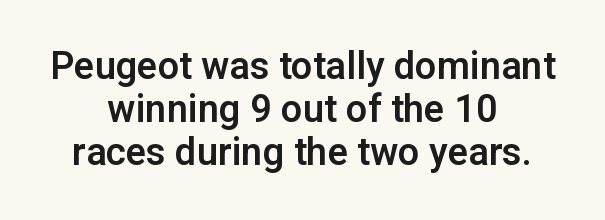
Q: Is the text italic (slanted)? A: No, it is upright.
Q: Is the typeface a serif or a sans-serif typeface? A: Sans-serif.
Q: Is the text underlined? A: No.
Q: How is the paragraph aligned? A: Centered.
Q: Is the spacing between letters normal or unusually wide? A: Normal.
Q: Is the spacing between lines tight, normal or loose? A: Tight.
Q: Width (condensed, normal, or wide)? A: Normal.
Q: Stroke contrast? A: Low.
Q: x-height? A: Medium.
Q: Monospaced? A: No.
